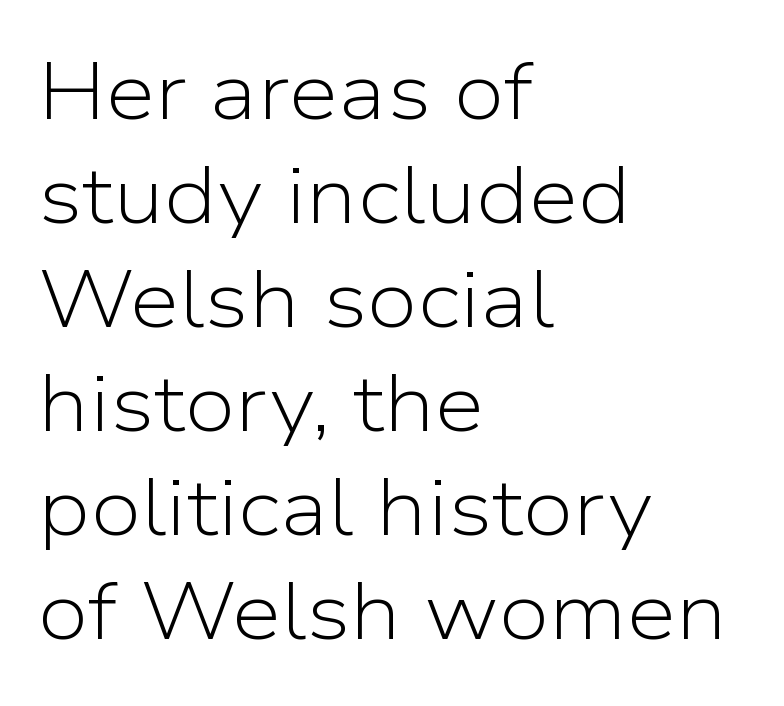
Looks like regular typesetting: each glyph gets only the width it needs. Does extra space separate the letters? No, they use regular spacing. No word sits above an underline. No italicization has been applied; the sample stays upright. A sans-serif font was chosen for this passage. The vertical gap from one line to the next is medium.
